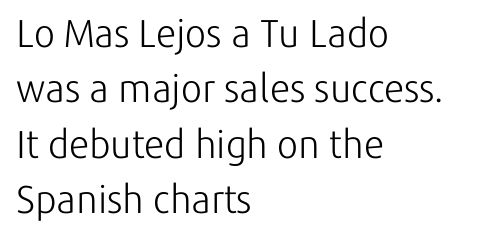
The image shows 39 px light sans-serif type, upright; set left-aligned, normal line spacing (1.42x), normal letter spacing, not underlined; low stroke contrast and a medium x-height.
